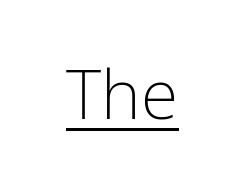
{"serif": "no", "italic": "no", "bold": "no", "weight": "light", "width": "condensed", "stroke_contrast": "low", "x_height": "medium", "monospaced": "no", "underline": "yes", "letter_spacing": "normal", "letter_spacing_em": 0.0, "glyph_px": 68}
